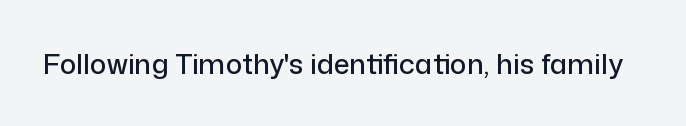
{"serif": "no", "italic": "no", "width": "normal", "stroke_contrast": "low", "x_height": "medium", "monospaced": "no", "underline": "no", "letter_spacing": "normal", "letter_spacing_em": 0.0, "glyph_px": 28}
